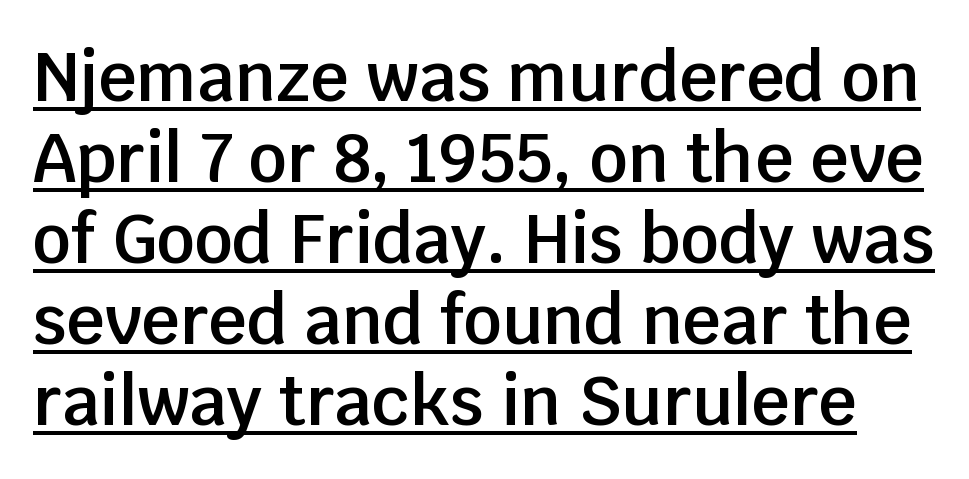
The image shows 67 px semibold sans-serif type, upright; set line spacing 1.21x, normal letter spacing, underlined; low stroke contrast and a large x-height.
